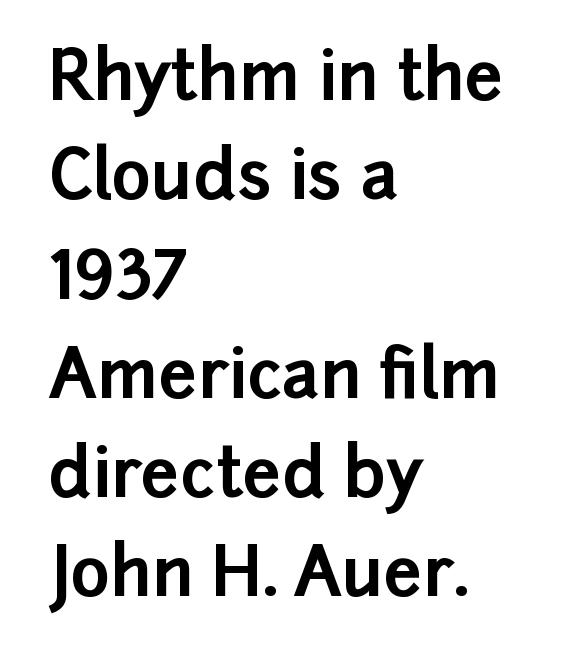
{"serif": "no", "italic": "no", "bold": "yes", "weight": "bold", "width": "normal", "stroke_contrast": "low", "x_height": "medium", "monospaced": "no", "underline": "no", "align": "left", "line_spacing": "normal", "line_spacing_ratio": 1.46, "letter_spacing": "normal", "letter_spacing_em": 0.0, "glyph_px": 68}
